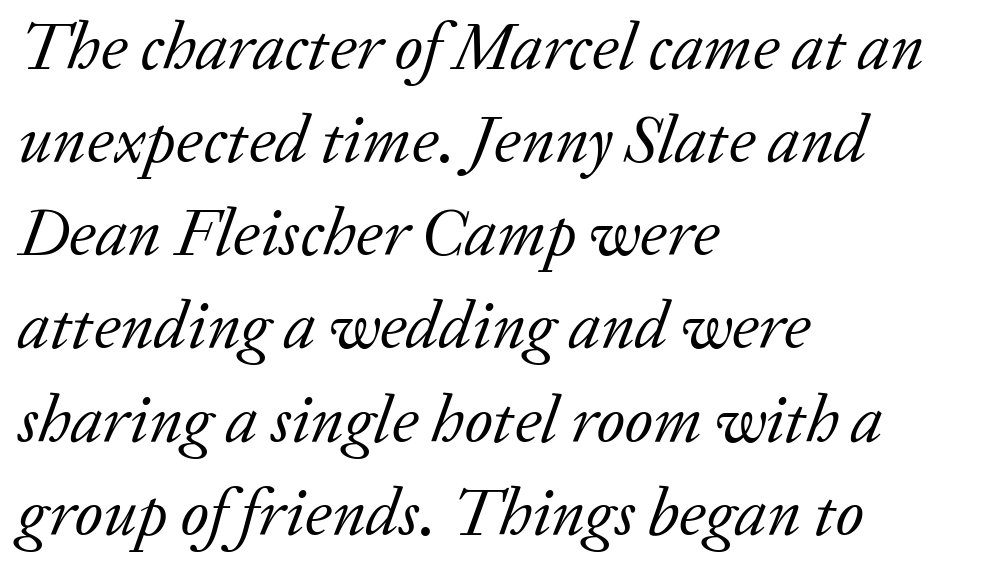
The image shows 67 px regular-weight serif type, italic (leaning right); set left-aligned, normal line spacing (1.39x), normal letter spacing, not underlined; low stroke contrast and a medium x-height.
